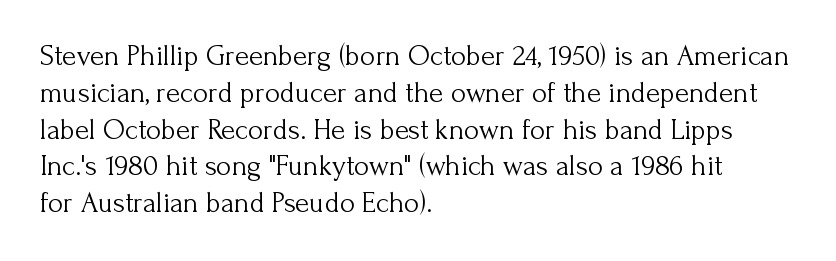
{"serif": "yes", "italic": "no", "bold": "no", "weight": "light", "width": "normal", "stroke_contrast": "medium", "x_height": "small", "monospaced": "no", "underline": "no", "align": "left", "line_spacing": "normal", "line_spacing_ratio": 1.27, "letter_spacing": "normal", "letter_spacing_em": 0.0, "glyph_px": 29}
